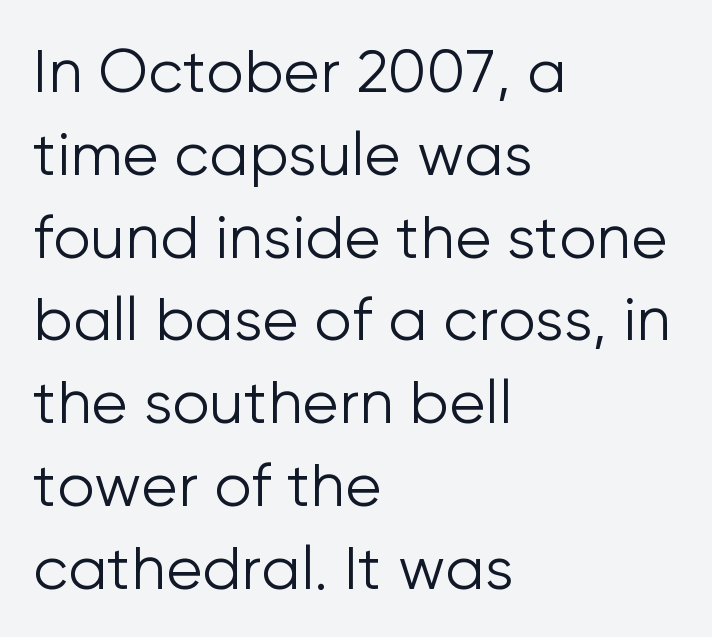
In terms of leading, this rendering sits right in the middle. Does the type have serifs? No, each stem ends abruptly. Teacher's note: observe the even left margin — that is flush-left alignment. This is roman type, the default non-slanted kind. No extra ink here — the face is not bold.
